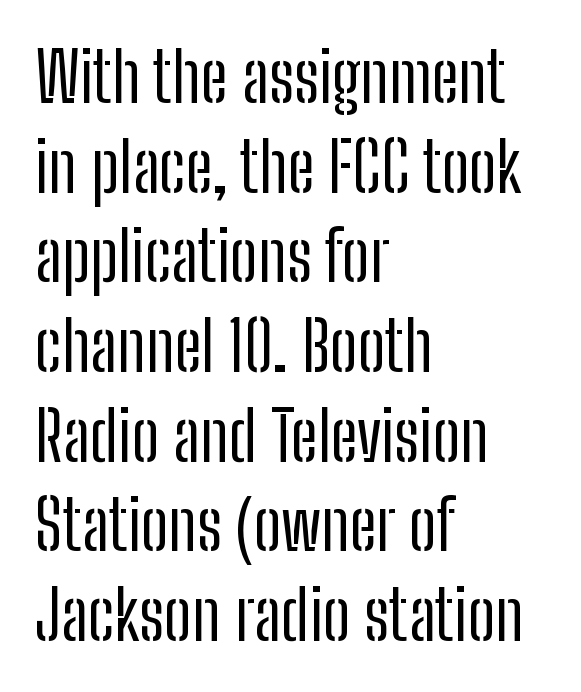
The letters advance in unequal steps, a hallmark of proportional type. The gaps between neighbouring characters are ordinary and unremarkable. Summary of vertical rhythm: regular, with standard interline spacing. The letters stand straight up with perfectly vertical stems. Unlike a traditional serif, this face leaves its strokes unadorned. Any mark beneath the type? The region is blank.
